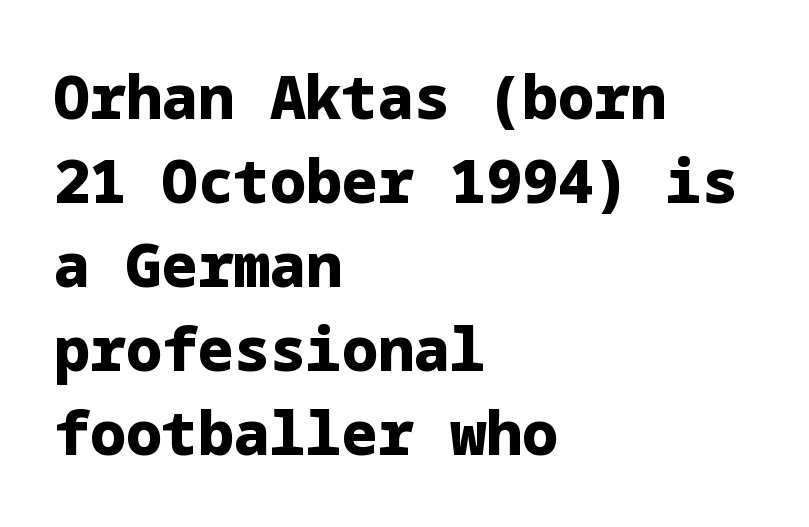
The image shows 60 px heavy sans-serif type, upright; set left-aligned, normal line spacing (1.4x), normal letter spacing, not underlined; low stroke contrast and a medium x-height.
